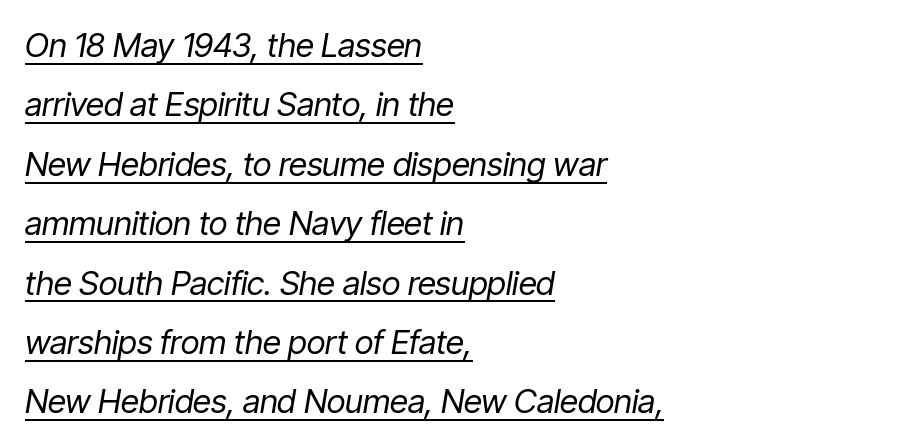
Q: Is the text bold? A: No.
Q: Is the text italic (slanted)? A: Yes, it leans right by about 9 degrees.
Q: Is the text underlined? A: Yes.
Q: How is the paragraph aligned? A: Left-aligned.
Q: Is the spacing between letters normal or unusually wide? A: Normal.
Q: Width (condensed, normal, or wide)? A: Condensed.
Q: Stroke contrast? A: Low.
Q: x-height? A: Medium.
Q: Monospaced? A: No.
